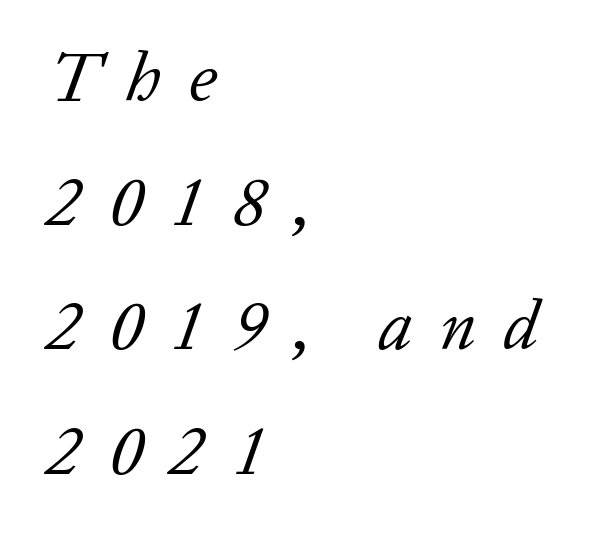
Q: Is the text bold? A: No.
Q: Is the text italic (slanted)? A: Yes, it leans right by about 20 degrees.
Q: Is the typeface a serif or a sans-serif typeface? A: Serif.
Q: Is the text underlined? A: No.
Q: How is the paragraph aligned? A: Left-aligned.
Q: Is the spacing between letters normal or unusually wide? A: Unusually wide.
Q: Width (condensed, normal, or wide)? A: Normal.
Q: Stroke contrast? A: Low.
Q: x-height? A: Medium.
Q: Monospaced? A: No.
